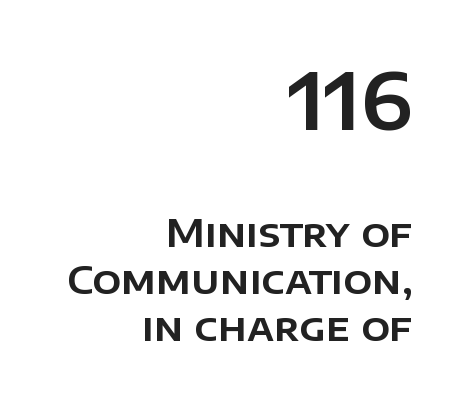
The image shows 77 px sans-serif type, upright; set right-aligned, line spacing 1.24x, normal letter spacing, not underlined; the first (top) block is 2.03x larger; low stroke contrast and a large x-height.
